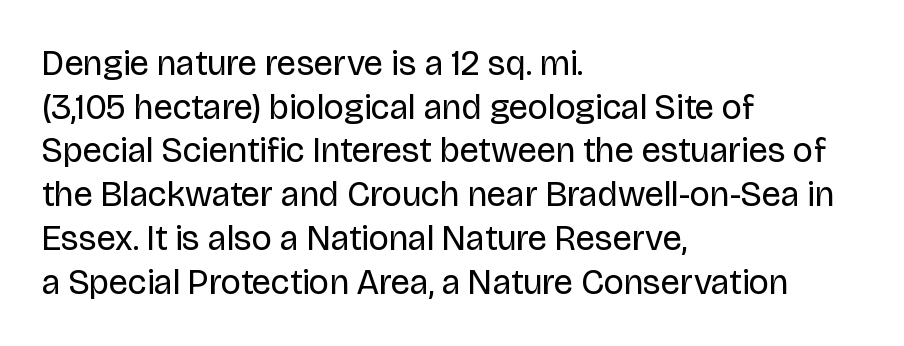
{"serif": "no", "italic": "no", "bold": "no", "weight": "regular", "width": "normal", "stroke_contrast": "low", "x_height": "large", "monospaced": "no", "underline": "no", "align": "left", "line_spacing": "normal", "line_spacing_ratio": 1.25, "letter_spacing": "normal", "letter_spacing_em": 0.0, "glyph_px": 35}
